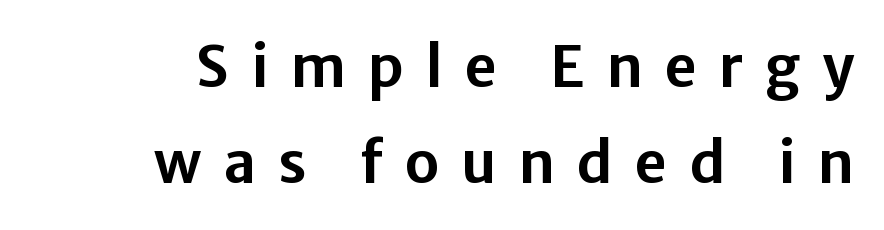
The passage is arranged like a letterhead date or caption credit — flush right. Tracking value appears strongly positive — letters spread wide. Character widths vary here, with narrow letters taking less room than wide ones. Whoever set this chose a conventional vertical rhythm.
